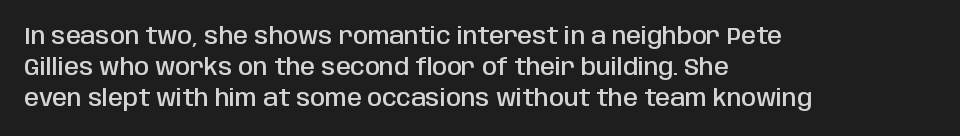
Q: Is the text bold? A: Semi-bold.
Q: Is the text italic (slanted)? A: No, it is upright.
Q: Is the text underlined? A: No.
Q: How is the paragraph aligned? A: Left-aligned.
Q: Is the spacing between letters normal or unusually wide? A: Normal.
Q: Is the spacing between lines tight, normal or loose? A: Normal.
